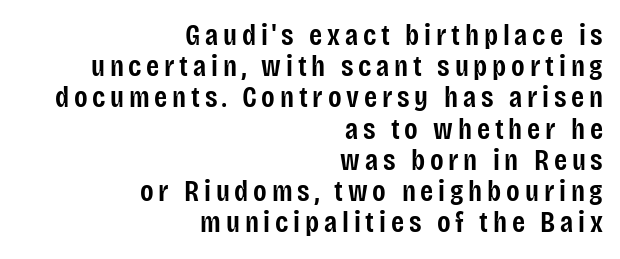
The image shows 30 px semibold, condensed sans-serif type, upright; set right-aligned, tight line spacing (1.04x), not underlined; low stroke contrast and a large x-height.
